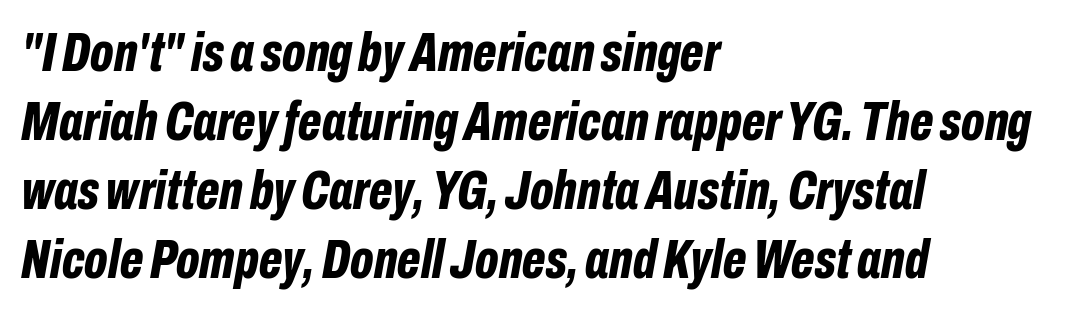
{"italic": "yes", "lean": "right", "slant_degrees": 10, "bold": "yes", "weight": "bold", "width": "condensed", "stroke_contrast": "low", "x_height": "medium", "monospaced": "no", "underline": "no", "align": "left", "line_spacing_ratio": 1.23, "letter_spacing": "normal", "letter_spacing_em": 0.0, "glyph_px": 56}
